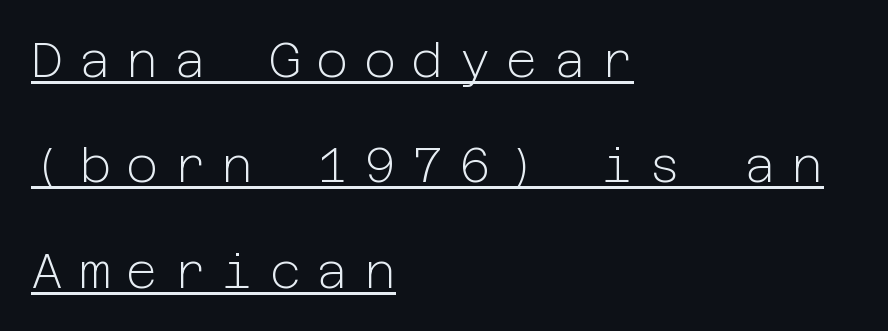
Q: Is the text bold? A: No.
Q: Is the text italic (slanted)? A: No, it is upright.
Q: Is the typeface a serif or a sans-serif typeface? A: Sans-serif.
Q: Is the text underlined? A: Yes.
Q: How is the paragraph aligned? A: Left-aligned.
Q: Is the spacing between letters normal or unusually wide? A: Unusually wide.
Q: Is the spacing between lines tight, normal or loose? A: Loose.
Q: Width (condensed, normal, or wide)? A: Normal.
Q: Stroke contrast? A: Low.
Q: x-height? A: Medium.
